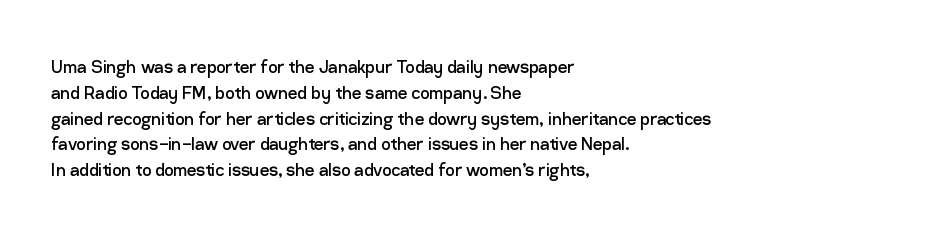
Q: Is the text bold? A: No.
Q: Is the text italic (slanted)? A: No, it is upright.
Q: Is the text underlined? A: No.
Q: How is the paragraph aligned? A: Left-aligned.
Q: Is the spacing between letters normal or unusually wide? A: Normal.
